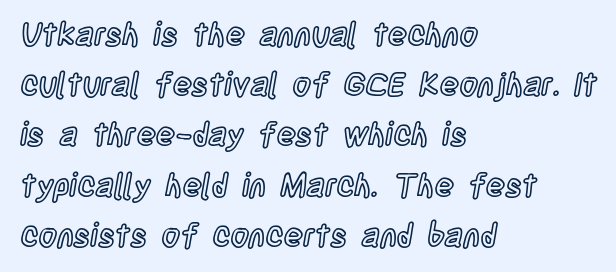
{"width": "condensed", "x_height": "large", "monospaced": "no", "underline": "no", "align": "left", "line_spacing": "normal", "line_spacing_ratio": 1.57, "letter_spacing": "normal", "letter_spacing_em": 0.0, "glyph_px": 32}
